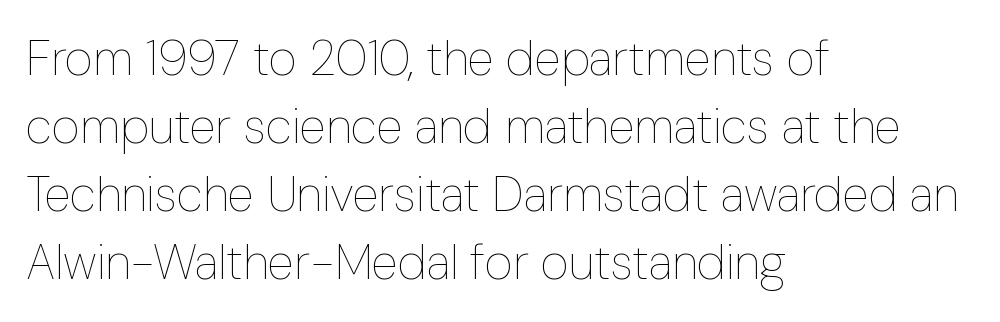
The image shows 49 px thin, condensed type, upright; set left-aligned, normal line spacing (1.39x), normal letter spacing, not underlined; low stroke contrast and a medium x-height.
